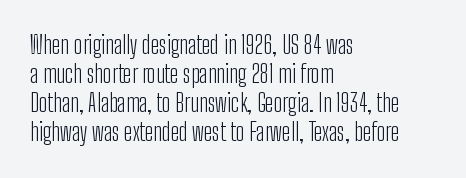
The image shows 24 px text type, upright; set left-aligned, line spacing 1.21x, normal letter spacing, not underlined.
